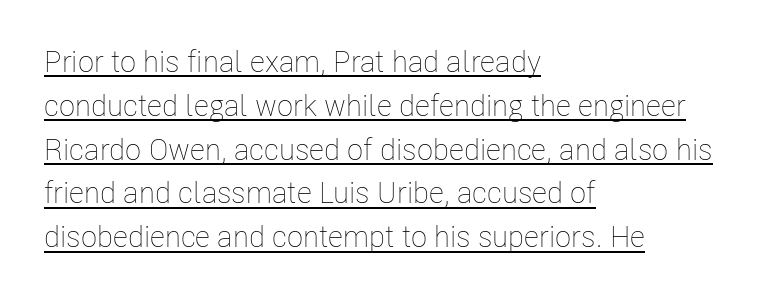
The image shows 30 px thin, condensed type, upright; set left-aligned, normal line spacing (1.46x), normal letter spacing, underlined; low stroke contrast and a medium x-height.
